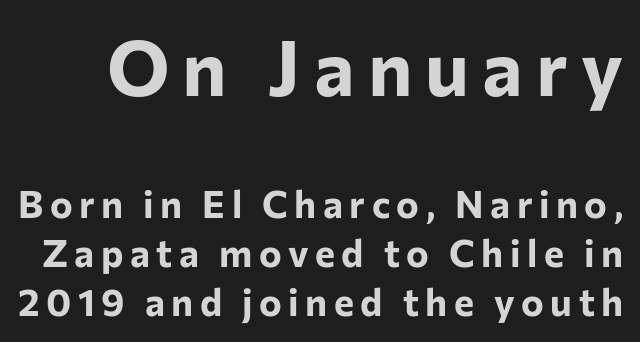
{"serif": "no", "italic": "no", "bold": "yes", "weight": "bold", "width": "normal", "stroke_contrast": "low", "x_height": "medium", "monospaced": "no", "underline": "no", "line_spacing": "normal", "line_spacing_ratio": 1.3, "larger_block": "first", "size_ratio": 2.03, "glyph_px": 77}
